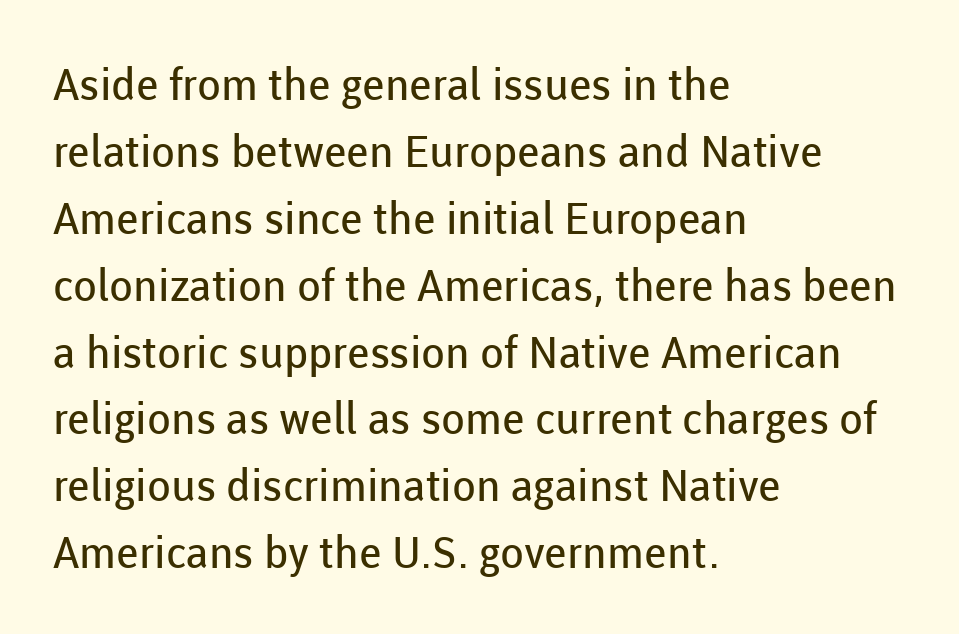
The image shows 44 px regular-weight sans-serif type, upright; set left-aligned, normal line spacing (1.52x), normal letter spacing, not underlined; low stroke contrast and a medium x-height.
